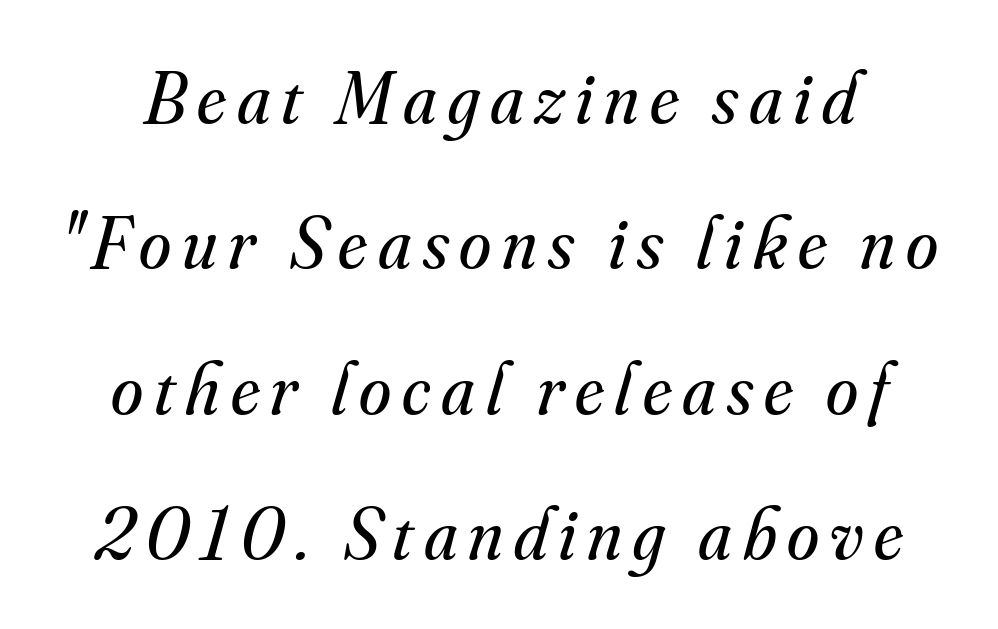
{"serif": "yes", "italic": "yes", "lean": "right", "slant_degrees": 16, "bold": "no", "weight": "regular", "width": "normal", "stroke_contrast": "medium", "x_height": "small", "monospaced": "no", "underline": "no", "line_spacing": "loose", "line_spacing_ratio": 1.99, "glyph_px": 73}
